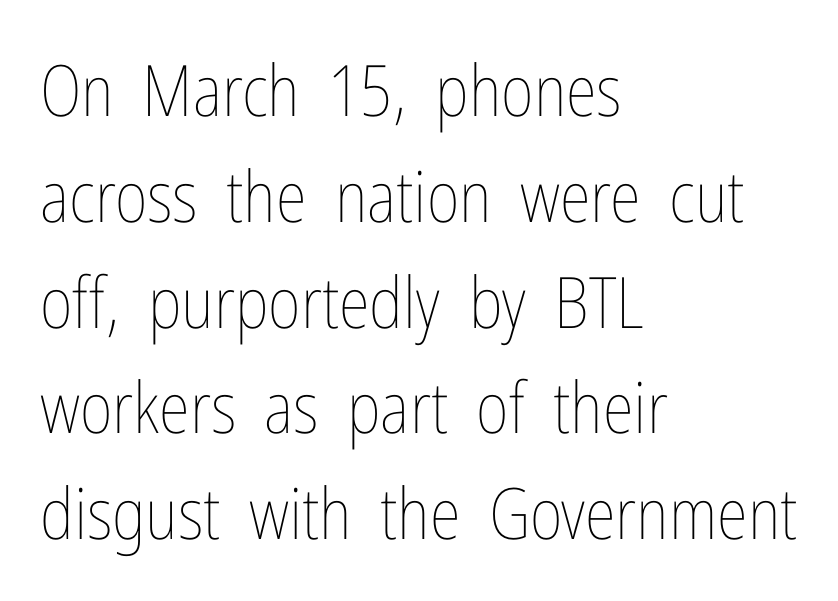
The image shows 71 px thin, condensed type, upright; set left-aligned, normal line spacing (1.49x), normal letter spacing, not underlined; low stroke contrast and a medium x-height.
